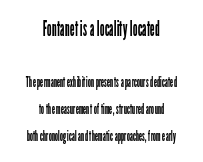
Look at the tracking — it's just the regular setting, nothing added. Unbolded letterforms with no extra heft. Every row of glyphs is offset so its center matches the block's center. Is there much room between lines? Yes — plenty of vertical air separates them. Words float on clear page, feet unadorned.
